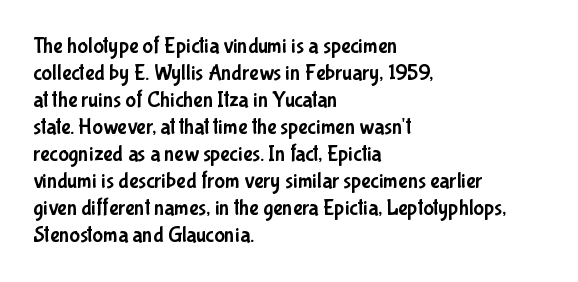
The horizontal fit of the characters is conventional and even. The typesetter chose a ragged-right arrangement here. Upright lettering throughout. The specimen omits any rule beneath the text block's lines.
